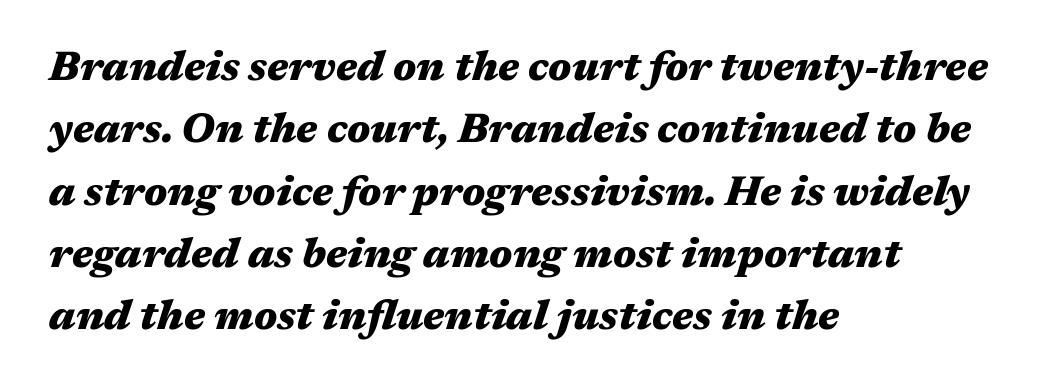
{"italic": "yes", "lean": "right", "slant_degrees": 17, "bold": "yes", "weight": "heavy", "width": "wide", "stroke_contrast": "medium", "x_height": "medium", "monospaced": "no", "underline": "no", "align": "left", "line_spacing": "normal", "line_spacing_ratio": 1.52, "letter_spacing": "normal", "letter_spacing_em": 0.0, "glyph_px": 41}
